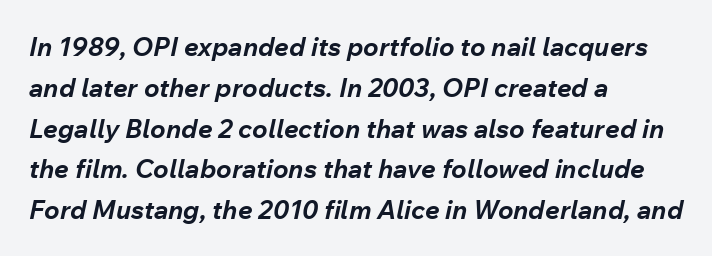
Every letter is thick-stroked: bold, no question. Visually the block forms a straight wall on the left and a jagged coastline on the right. A typesetter would call this zero additional tracking. Underlining? Definitely not there. Notice how descenders clear the ascenders below comfortably — that's standard leading. Posture: slanted.
